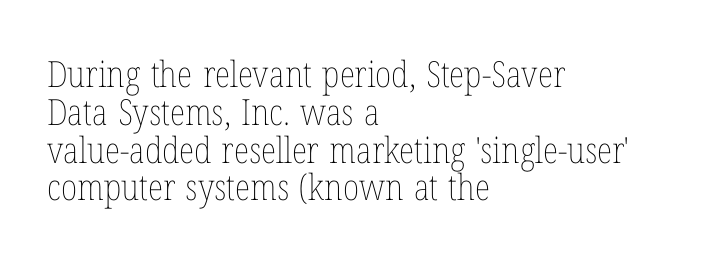
The image shows 36 px thin, condensed type, upright; set left-aligned, tight line spacing (1.05x), normal letter spacing, not underlined; low stroke contrast and a medium x-height.
